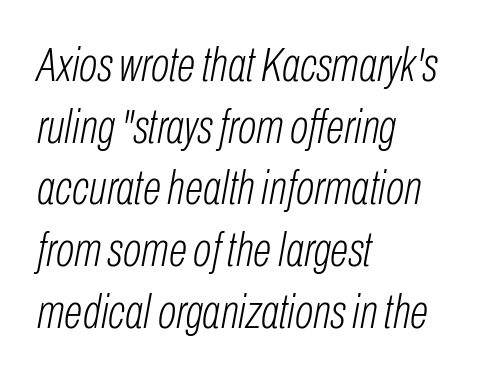
The image shows 49 px light, condensed type, italic (leaning right); set left-aligned, normal line spacing (1.26x), normal letter spacing, not underlined; low stroke contrast and a medium x-height.
